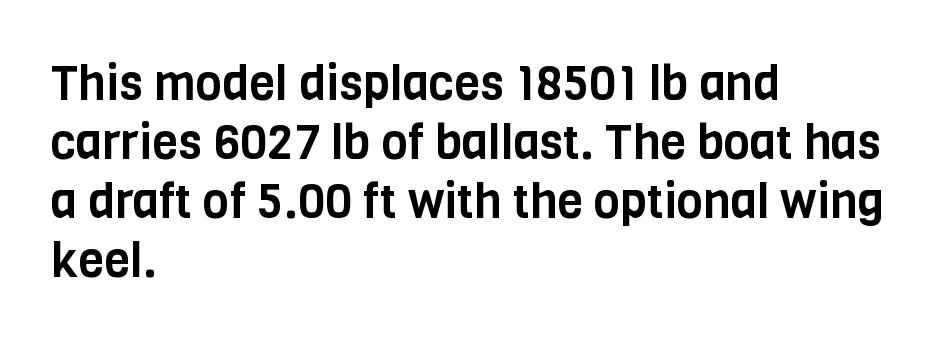
Only glyphs here, with clear space below each row. Is this a fixed-width face? No — the glyphs have proportional, varying widths. Each word holds together tightly as a unit, with standard inter-letter gaps. These lines stack with their left ends in a neat column. A typesetter would label this face a sans. Style check: upright.
